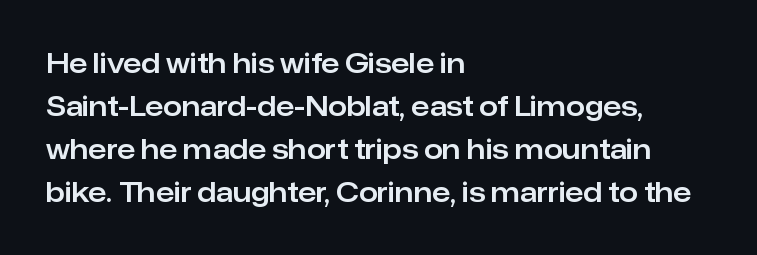
Q: Is the text italic (slanted)? A: No, it is upright.
Q: Is the text underlined? A: No.
Q: How is the paragraph aligned? A: Left-aligned.
Q: Is the spacing between letters normal or unusually wide? A: Normal.
Q: Is the spacing between lines tight, normal or loose? A: Normal.
